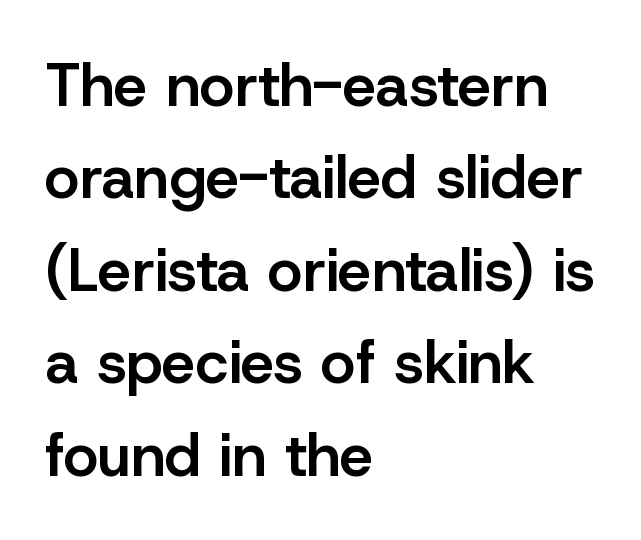
The designer left line spacing at the default. The gaps between neighbouring characters are ordinary and unremarkable. The typesetting leans somewhat heavy: a semibold. The lines in this sample share a left origin and differ only in where they stop. Grotesque or geometric, the face here clearly has no serifs.
